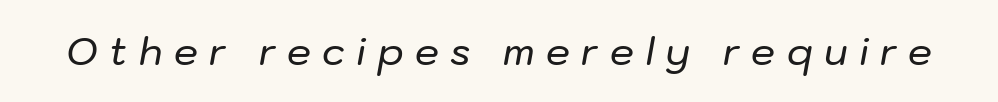
The zone under the glyphs is completely vacant. Varying glyph widths throughout — classic text-font behaviour. Does the lettering tilt? It does — this is italic. Here the glyphs are tracked loosely, breaking word shapes into spaced letters.
